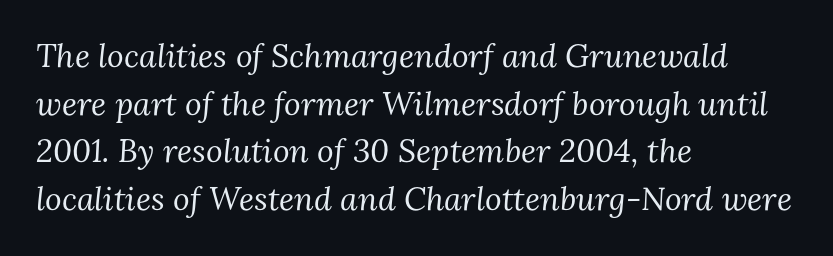
Q: Is the text bold? A: No.
Q: Is the text italic (slanted)? A: Yes, it leans right by about 3 degrees.
Q: Is the typeface a serif or a sans-serif typeface? A: Serif.
Q: Is the text underlined? A: No.
Q: How is the paragraph aligned? A: Left-aligned.
Q: Is the spacing between letters normal or unusually wide? A: Normal.
Q: Is the spacing between lines tight, normal or loose? A: Normal.
Q: Width (condensed, normal, or wide)? A: Normal.
Q: Stroke contrast? A: Medium.
Q: x-height? A: Medium.
Q: Monospaced? A: No.
